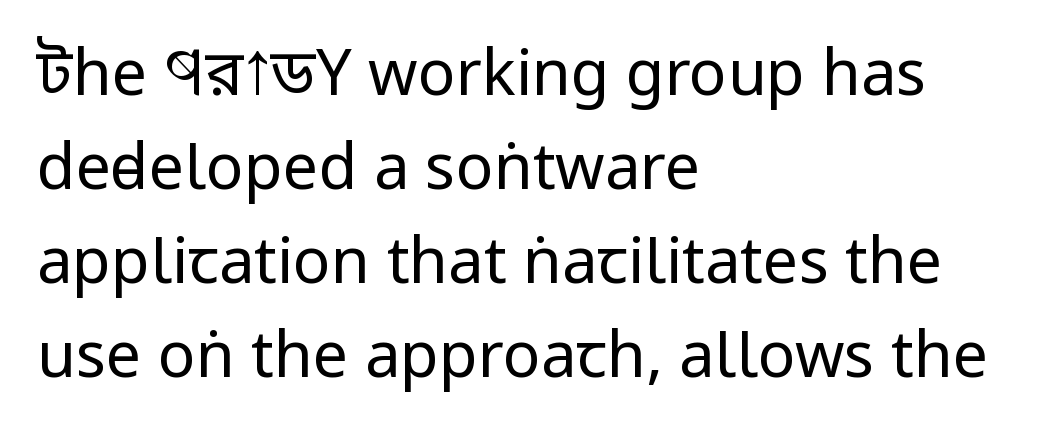
{"serif": "no", "italic": "no", "bold": "no", "weight": "regular", "width": "condensed", "stroke_contrast": "low", "x_height": "large", "monospaced": "no", "underline": "no", "align": "left", "line_spacing": "normal", "line_spacing_ratio": 1.49, "letter_spacing": "normal", "letter_spacing_em": 0.0, "glyph_px": 63}
